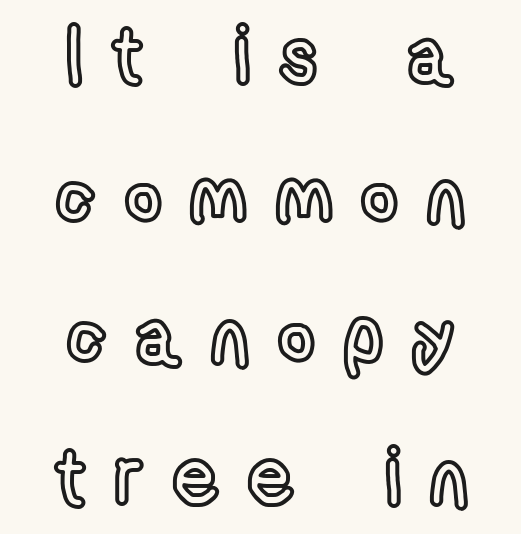
Q: Is the text italic (slanted)? A: No, it is upright.
Q: Is the text underlined? A: No.
Q: How is the paragraph aligned? A: Centered.
Q: Is the spacing between letters normal or unusually wide? A: Unusually wide.
Q: Width (condensed, normal, or wide)? A: Condensed.
Q: x-height? A: Medium.
Q: Monospaced? A: No.
